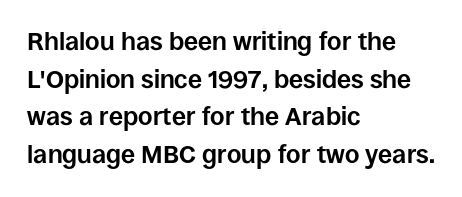
Q: Is the text bold? A: Yes.
Q: Is the text italic (slanted)? A: No, it is upright.
Q: Is the text underlined? A: No.
Q: How is the paragraph aligned? A: Left-aligned.
Q: Is the spacing between letters normal or unusually wide? A: Normal.
Q: Is the spacing between lines tight, normal or loose? A: Normal.
